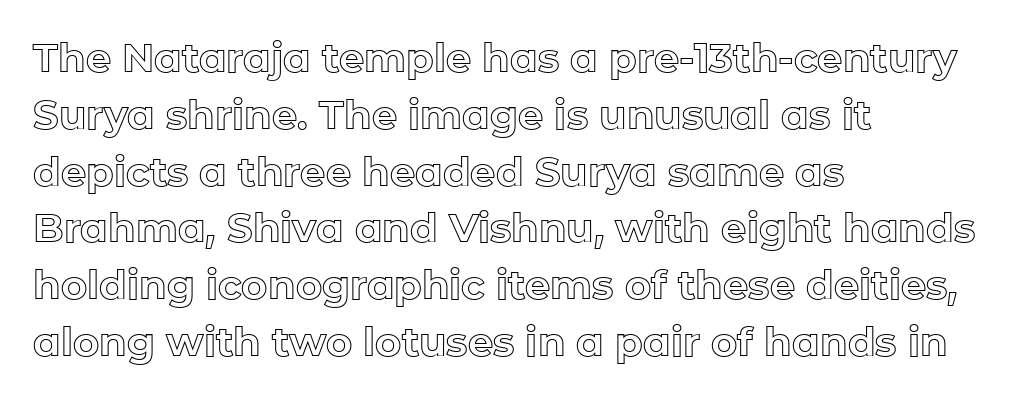
{"italic": "no", "width": "normal", "x_height": "medium", "monospaced": "no", "underline": "no", "align": "left", "line_spacing": "normal", "line_spacing_ratio": 1.42, "letter_spacing": "normal", "letter_spacing_em": 0.0, "glyph_px": 40}
